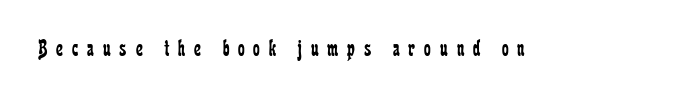
Q: Is the text bold? A: No.
Q: Is the text italic (slanted)? A: No, it is upright.
Q: Is the text underlined? A: No.
Q: Is the spacing between letters normal or unusually wide? A: Unusually wide.
